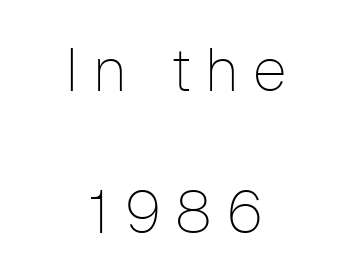
{"serif": "no", "italic": "no", "bold": "no", "weight": "thin", "width": "normal", "stroke_contrast": "low", "x_height": "medium", "monospaced": "no", "underline": "no", "align": "center", "line_spacing": "loose", "line_spacing_ratio": 2.32, "letter_spacing": "wide", "letter_spacing_em": 0.23, "glyph_px": 61}
